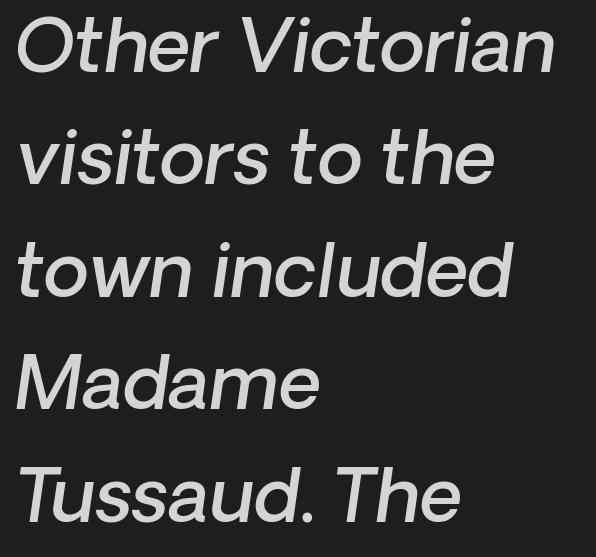
Check under the words: just untouched page. Unlike a traditional serif, this face leaves its strokes unadorned. Spacing between characters is what you'd get straight out of the box. These lines sit exactly where default settings would place them. The rendering uses natural spacing where letterforms have individual widths. The passage is arranged the way most books set body copy — flush left.
